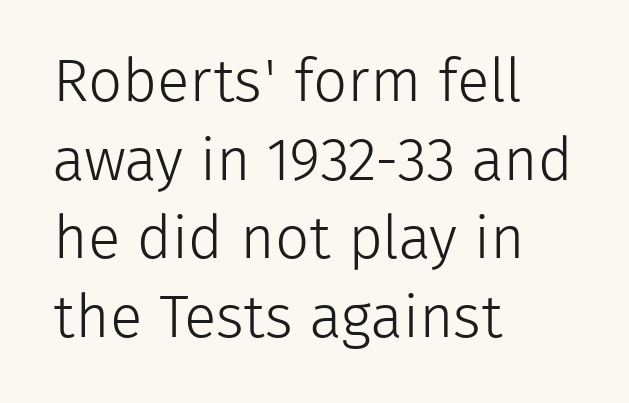
The rendering uses natural spacing where letterforms have individual widths. The strip under each line holds only bare page. Vertical spacing — default. Compared with typical body copy, the letter spacing here is the same. Visually the block forms a straight wall on the left and a jagged coastline on the right.
